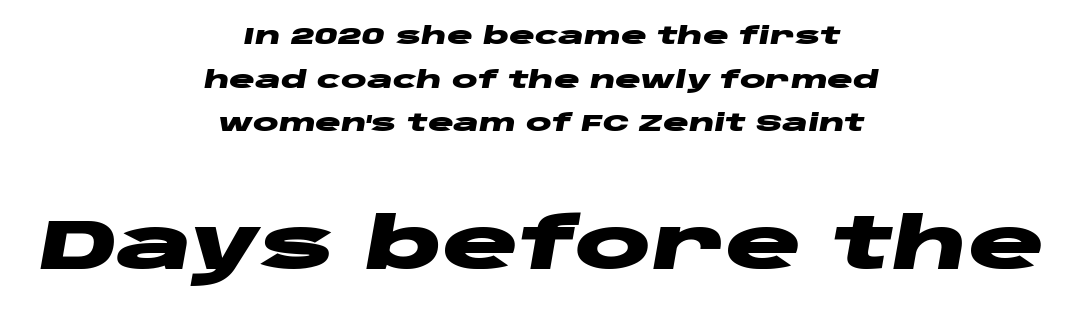
Q: Is the text bold? A: Yes.
Q: Is the text italic (slanted)? A: Yes, it leans right by about 10 degrees.
Q: Is the text underlined? A: No.
Q: How is the paragraph aligned? A: Centered.
Q: Is the spacing between letters normal or unusually wide? A: Normal.
Q: Which block of text is set in a larger size, the first (top) or the second (bottom)? A: The second (bottom) one.
Q: Width (condensed, normal, or wide)? A: Wide.
Q: Stroke contrast? A: Low.
Q: x-height? A: Large.
Q: Monospaced? A: No.
